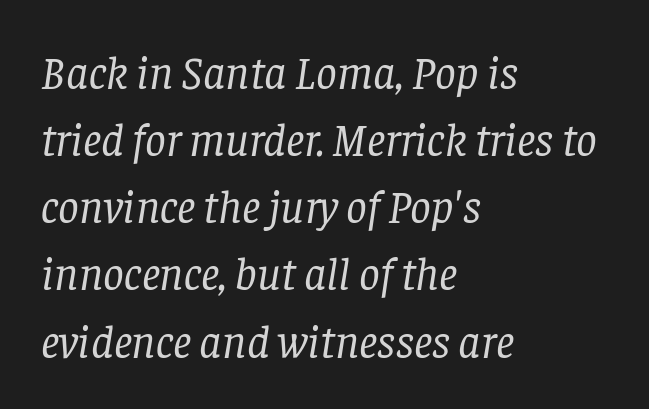
Stems and bowls with no extra thickness — not bold. Only glyphs here, with clear space below each row. Are there feet on the stems? There are — it's a serif. The block of text has a typical density, with ordinary space between rows. Nothing unusual about the tracking: characters are spaced as the font intends. Layout note: lines flush left.
